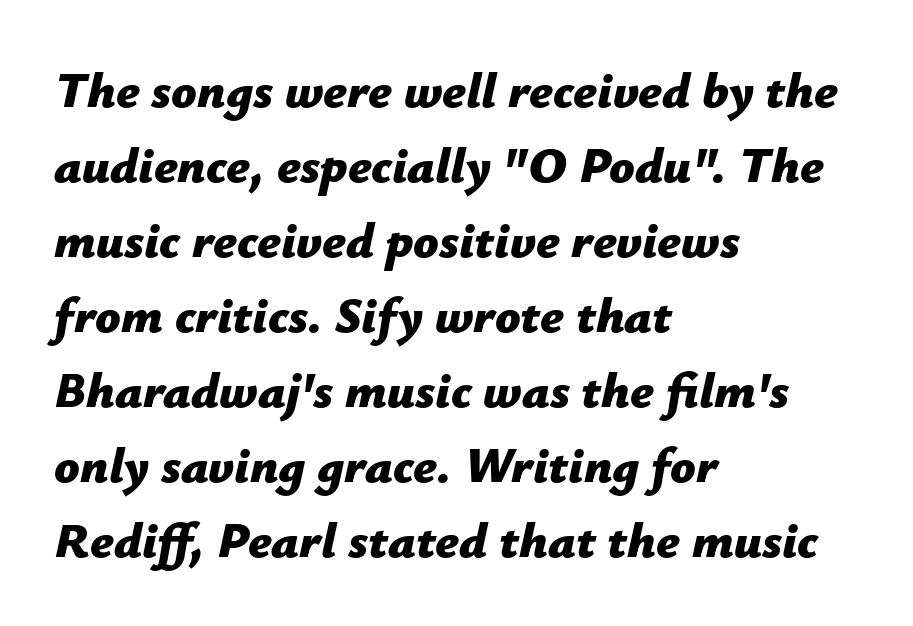
This is oblique type, the kind used for emphasis or titles. Casual observation: everything's shoved over to the left. Clear beneath every line of the passage. The passage shown is emphatically bold. Normally led — the rows are evenly, conventionally spaced. Tracking here is standard; glyphs follow each other at the usual distance.
